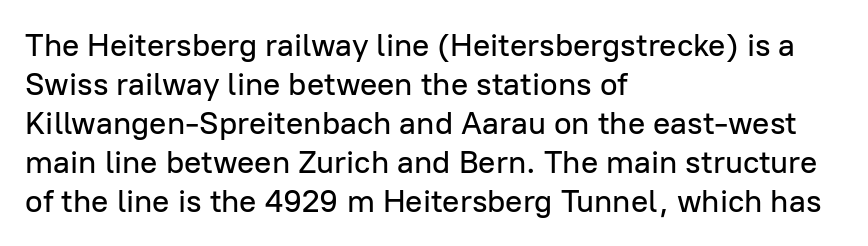
The passage shown is typed in a proportional face where columns would drift. Italic: no, the glyphs are upright roman. Lines of text with bare space underneath. Compared with a centered layout, this one pins lines to the left instead. Nothing sits at the stroke ends, so this counts as sans-serif. The rendering keeps characters at their native spacing.
